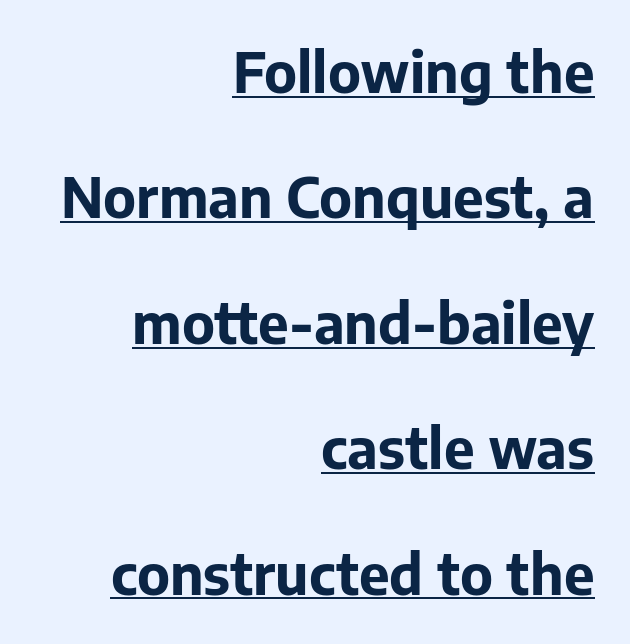
The typesetter has applied underlining to the passage shown. How are the letters spaced? Ordinarily, with no added tracking. Proportional: the letters do not fall into vertical columns. Line endings align vertically; line beginnings do not. The passage shown is emphatically bold. Regarding serifs, this sample does without them.
